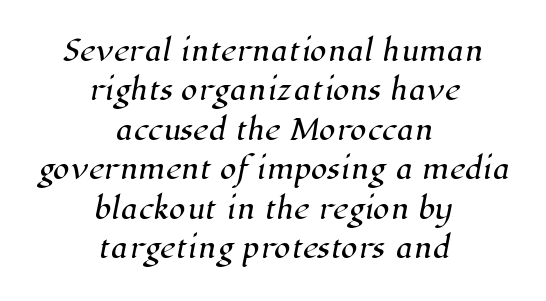
The image shows 27 px text type; set centered, normal line spacing (1.46x), normal letter spacing, not underlined.
